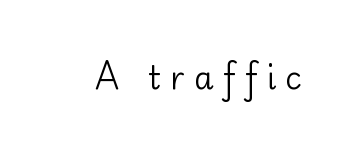
Q: Is the text bold? A: No.
Q: Is the text italic (slanted)? A: No, it is upright.
Q: Is the typeface a serif or a sans-serif typeface? A: Sans-serif.
Q: Is the text underlined? A: No.
Q: Is the spacing between letters normal or unusually wide? A: Unusually wide.
Q: Width (condensed, normal, or wide)? A: Normal.
Q: Stroke contrast? A: Low.
Q: x-height? A: Small.
Q: Monospaced? A: No.
